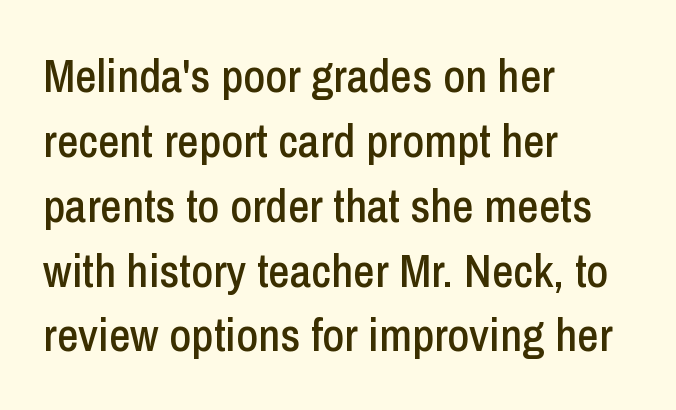
Q: Is the text italic (slanted)? A: No, it is upright.
Q: Is the typeface a serif or a sans-serif typeface? A: Sans-serif.
Q: Is the text underlined? A: No.
Q: How is the paragraph aligned? A: Left-aligned.
Q: Is the spacing between letters normal or unusually wide? A: Normal.
Q: Is the spacing between lines tight, normal or loose? A: Normal.
Q: Width (condensed, normal, or wide)? A: Condensed.
Q: Stroke contrast? A: Low.
Q: x-height? A: Medium.
Q: Monospaced? A: No.
